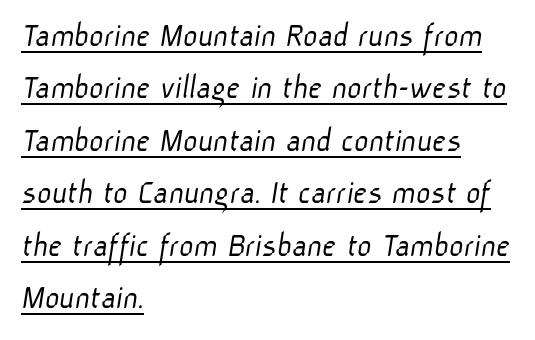
Q: Is the text bold? A: No.
Q: Is the typeface a serif or a sans-serif typeface? A: Sans-serif.
Q: Is the text underlined? A: Yes.
Q: How is the paragraph aligned? A: Left-aligned.
Q: Is the spacing between letters normal or unusually wide? A: Normal.
Q: Is the spacing between lines tight, normal or loose? A: Normal.
Q: Width (condensed, normal, or wide)? A: Normal.
Q: Stroke contrast? A: Low.
Q: x-height? A: Medium.
Q: Monospaced? A: No.
